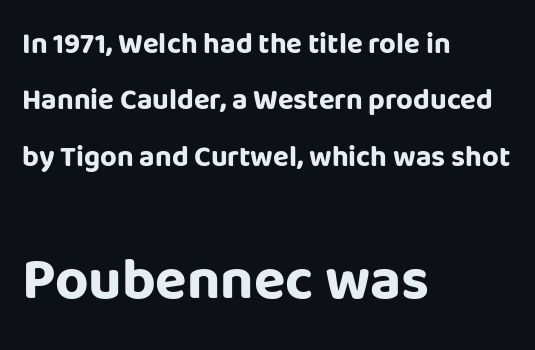
The image shows 58 px bold sans-serif type, upright; set left-aligned, loose line spacing (1.94x), normal letter spacing, not underlined; the second (bottom) block is 2.0x larger; low stroke contrast and a large x-height.
